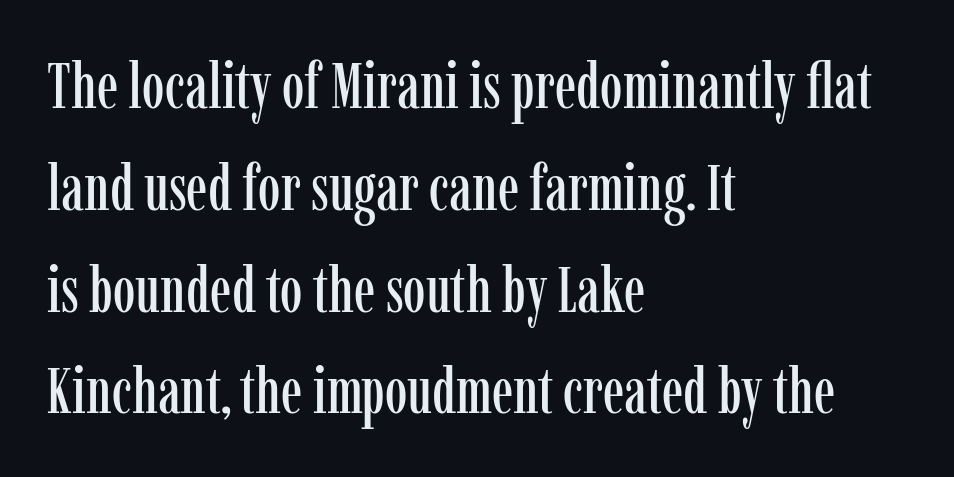
The image shows 64 px condensed serif type, upright; set left-aligned, normal line spacing (1.59x), normal letter spacing, not underlined; low stroke contrast and a medium x-height.
